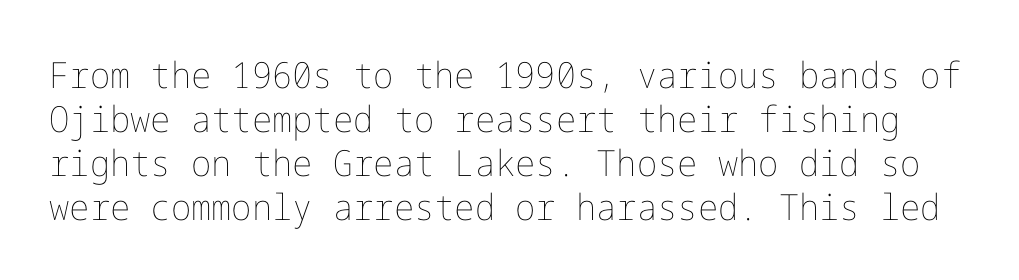
The image shows 36 px thin type, upright; set line spacing 1.22x, normal letter spacing, not underlined; low stroke contrast and a medium x-height.
